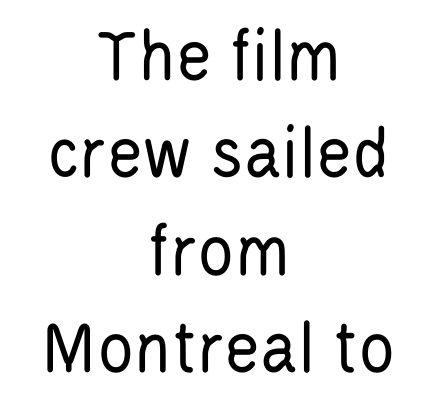
{"serif": "no", "italic": "no", "bold": "no", "weight": "regular", "width": "condensed", "stroke_contrast": "low", "x_height": "large", "monospaced": "no", "underline": "no", "align": "center", "line_spacing": "normal", "line_spacing_ratio": 1.28, "letter_spacing": "normal", "letter_spacing_em": 0.0, "glyph_px": 76}
